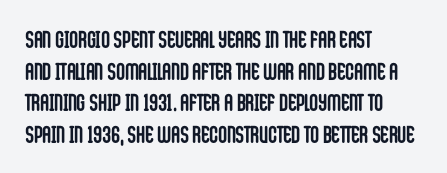
{"italic": "no", "bold": "yes", "underline": "no", "align": "left", "line_spacing": "normal", "line_spacing_ratio": 1.32, "letter_spacing": "normal", "letter_spacing_em": 0.0, "glyph_px": 24}
